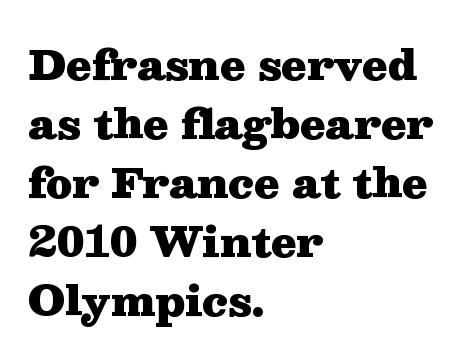
{"serif": "yes", "italic": "no", "bold": "yes", "weight": "heavy", "width": "wide", "stroke_contrast": "medium", "x_height": "medium", "monospaced": "no", "underline": "no", "align": "left", "line_spacing": "normal", "line_spacing_ratio": 1.44, "letter_spacing": "normal", "letter_spacing_em": 0.0, "glyph_px": 41}
